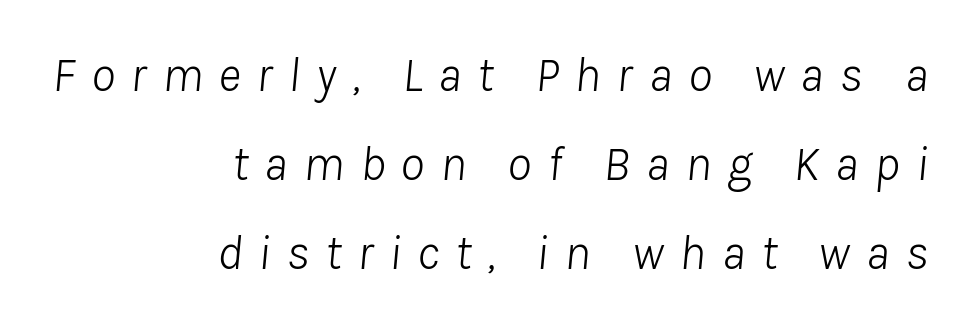
{"italic": "yes", "lean": "right", "slant_degrees": 8, "bold": "no", "weight": "light", "width": "normal", "stroke_contrast": "low", "x_height": "medium", "monospaced": "no", "underline": "no", "align": "right", "line_spacing_ratio": 1.82, "letter_spacing": "wide", "letter_spacing_em": 0.32, "glyph_px": 49}
